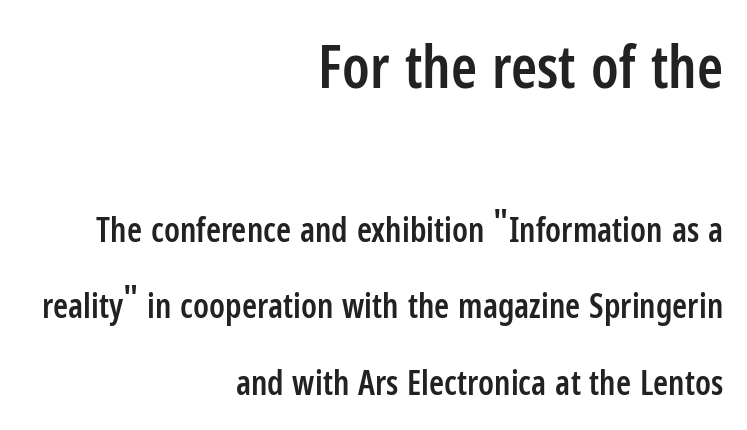
Bare-footed words on every line. You could not count columns in this text — the font is proportionally spaced. This rendering uses right alignment, leaving the left contour irregular. You could call the tracking neutral — neither tight nor loose. Examine the stroke ends and you'll find no serifs.
